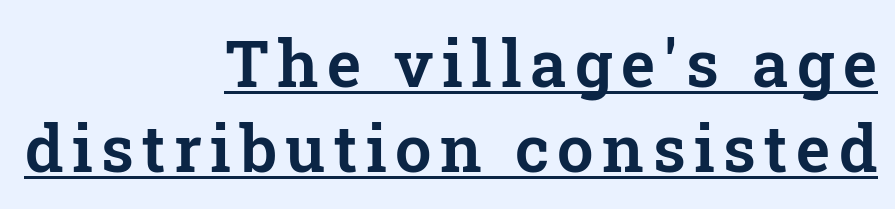
Q: Is the text italic (slanted)? A: No, it is upright.
Q: Is the typeface a serif or a sans-serif typeface? A: Serif.
Q: Is the text underlined? A: Yes.
Q: How is the paragraph aligned? A: Right-aligned.
Q: Is the spacing between lines tight, normal or loose? A: Normal.
Q: Width (condensed, normal, or wide)? A: Normal.
Q: Stroke contrast? A: Low.
Q: x-height? A: Medium.
Q: Monospaced? A: No.
